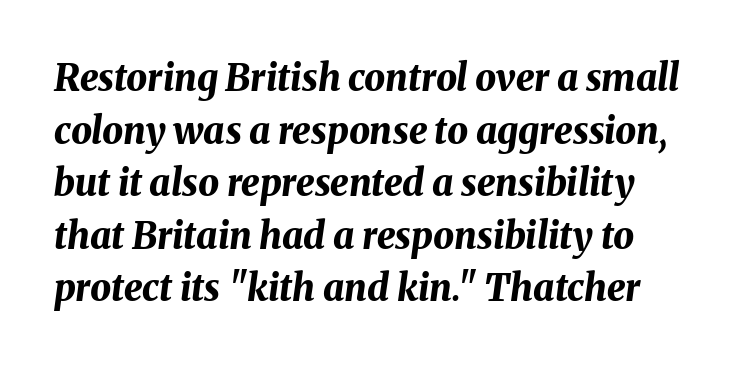
The line texture is even and compact thanks to regular tracking. Letters rest on an invisible, unmarked baseline. Quick note: italic. These lines carry a lot of weight — the face is fully bold. The rows are spaced the way most documents space them.
